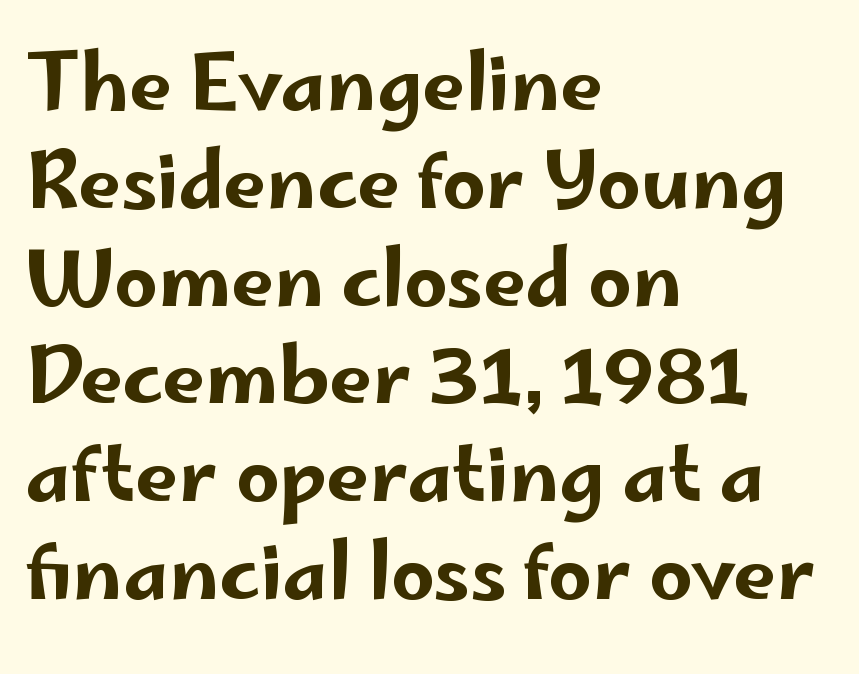
{"serif": "no", "italic": "no", "width": "wide", "stroke_contrast": "low", "x_height": "small", "monospaced": "no", "underline": "no", "align": "left", "line_spacing": "normal", "line_spacing_ratio": 1.27, "letter_spacing": "normal", "letter_spacing_em": 0.0, "glyph_px": 77}
